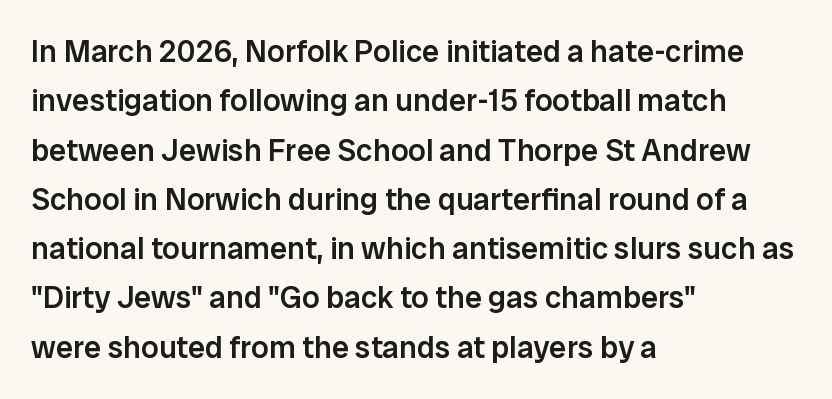
{"serif": "no", "italic": "no", "bold": "semi", "weight": "semibold", "width": "normal", "stroke_contrast": "low", "x_height": "medium", "monospaced": "no", "underline": "no", "align": "left", "line_spacing": "normal", "line_spacing_ratio": 1.59, "letter_spacing": "normal", "letter_spacing_em": 0.0, "glyph_px": 31}
